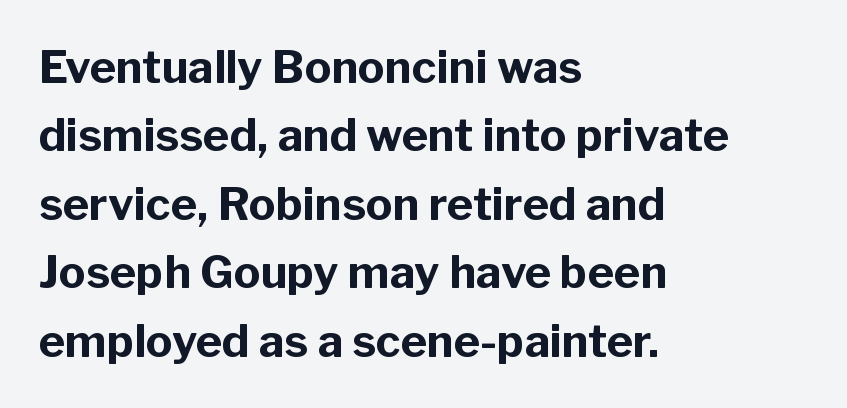
In terms of leading, this rendering sits right in the middle. The tracking reads as untouched default to a designer's eye. These lines are rendered in a variable-pitch font. These lines were composed using upright roman letters. Stroke thickness is high; the sample reads as a true bold. Words float on clear page, feet unadorned.
